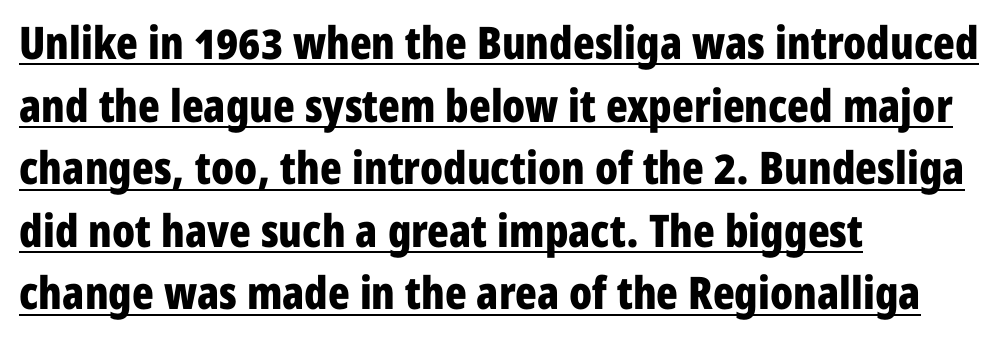
Serifs: no, the terminals of the letterforms are clean. The glyphs have the mass of a bold cut. The paragraph has a hard left edge and a soft right edge. Think of a printed novel: that variable character pitch is what you see here.
